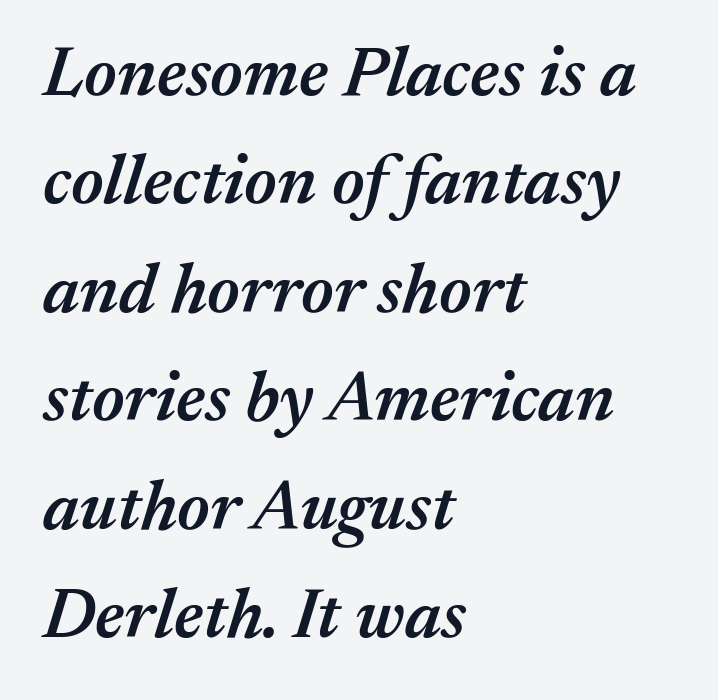
The image shows 70 px semibold type, italic (leaning right); set left-aligned, normal line spacing (1.55x), normal letter spacing, not underlined; medium stroke contrast and a medium x-height.
